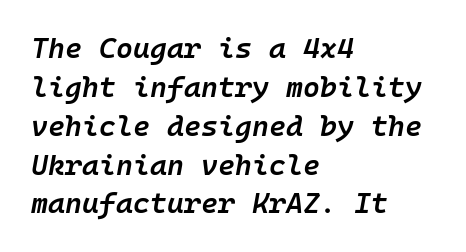
Q: Is the text bold? A: Semi-bold.
Q: Is the text italic (slanted)? A: Yes, it leans right by about 10 degrees.
Q: Is the text underlined? A: No.
Q: How is the paragraph aligned? A: Left-aligned.
Q: Is the spacing between letters normal or unusually wide? A: Normal.
Q: Is the spacing between lines tight, normal or loose? A: Normal.
Q: Width (condensed, normal, or wide)? A: Normal.
Q: Stroke contrast? A: Low.
Q: x-height? A: Medium.
Q: Monospaced? A: Yes.
